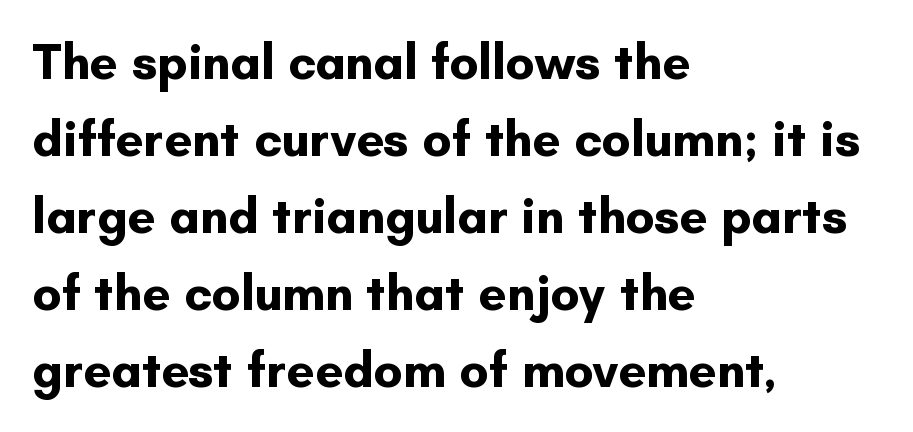
The image shows 50 px bold sans-serif type, upright; set left-aligned, normal line spacing (1.54x), normal letter spacing, not underlined; low stroke contrast and a small x-height.
